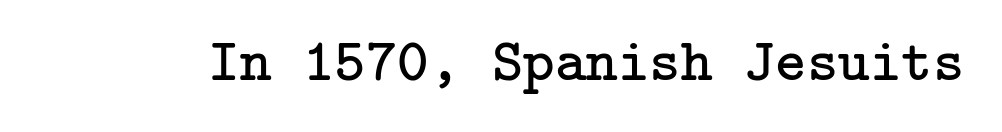
{"serif": "yes", "italic": "no", "bold": "no", "weight": "regular", "width": "normal", "stroke_contrast": "low", "x_height": "medium", "underline": "no", "letter_spacing": "normal", "letter_spacing_em": 0.0, "glyph_px": 60}
